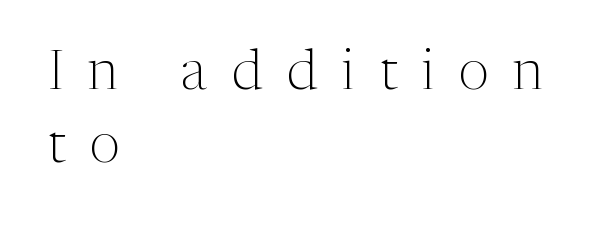
The image shows 55 px light serif type, upright; set left-aligned, normal line spacing (1.33x), unusually wide letter spacing (+0.45 em), not underlined; medium stroke contrast and a medium x-height.
